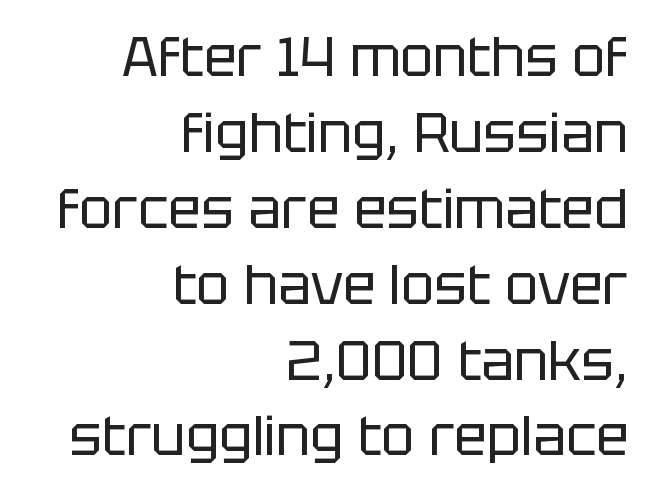
{"serif": "no", "italic": "no", "bold": "no", "weight": "regular", "width": "normal", "stroke_contrast": "low", "x_height": "large", "monospaced": "no", "underline": "no", "align": "right", "line_spacing": "normal", "line_spacing_ratio": 1.38, "letter_spacing": "normal", "letter_spacing_em": 0.0, "glyph_px": 55}
